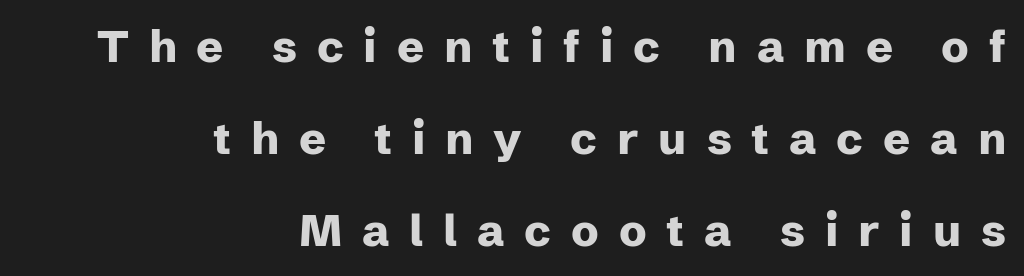
{"serif": "no", "italic": "no", "bold": "yes", "weight": "heavy", "width": "normal", "stroke_contrast": "low", "x_height": "medium", "monospaced": "no", "underline": "no", "align": "right", "line_spacing": "loose", "line_spacing_ratio": 2.04, "letter_spacing": "wide", "letter_spacing_em": 0.44, "glyph_px": 45}
